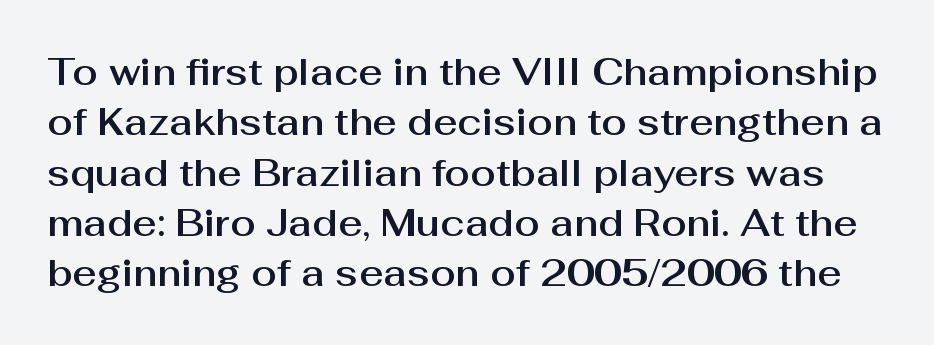
Ordinary non-slanted type is in use. The passage shown is typed in a proportional face where columns would drift. Nobody drew a line under any word here. Tracking here is standard; glyphs follow each other at the usual distance. Stroke terminals: plain, sans-serif. Compared with typical paragraphs, the rows here are spaced about the same.
